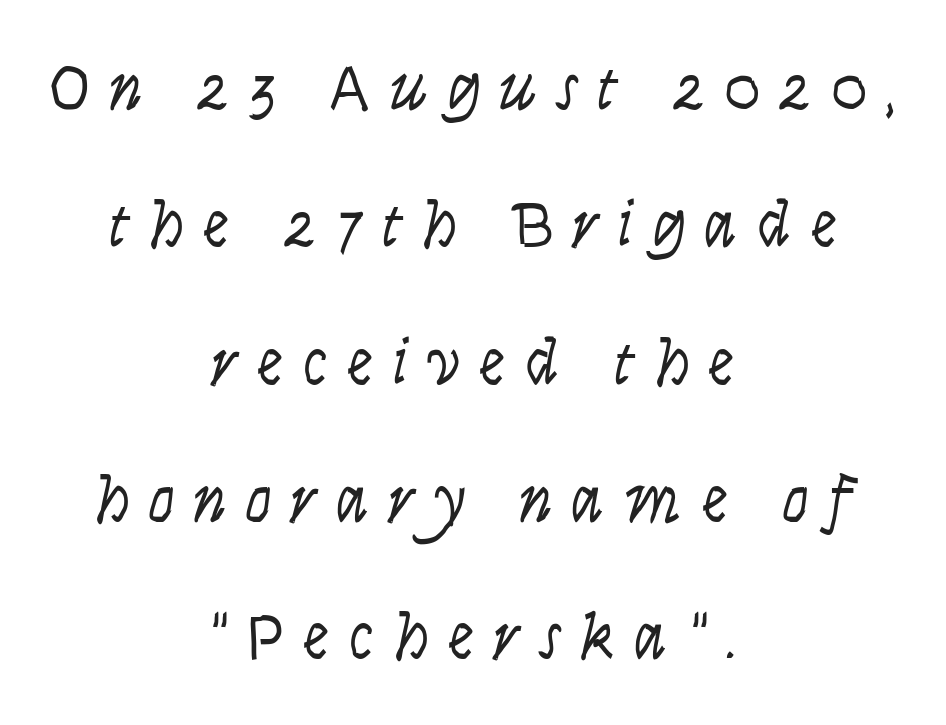
Display-style spreading of the glyphs; the letterfit is very open. Each letter keeps its own natural width here, so spacing adapts to shape. Clear beneath every line of the passage. Both edges are ragged and mirror each other, which tells us the setting is centered.
